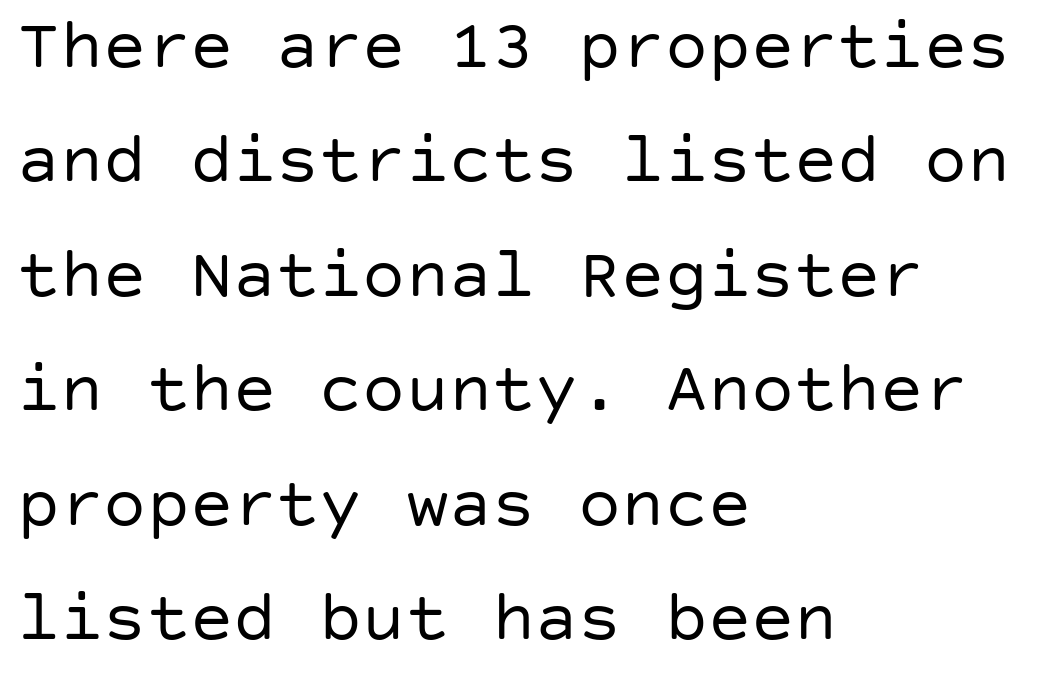
The rendering anchors every line to the left-hand side. Glyph-to-glyph distance matches everyday printed text. Every character sits straight up, as roman type does. Evenly set lines give the paragraph a standard silhouette.
